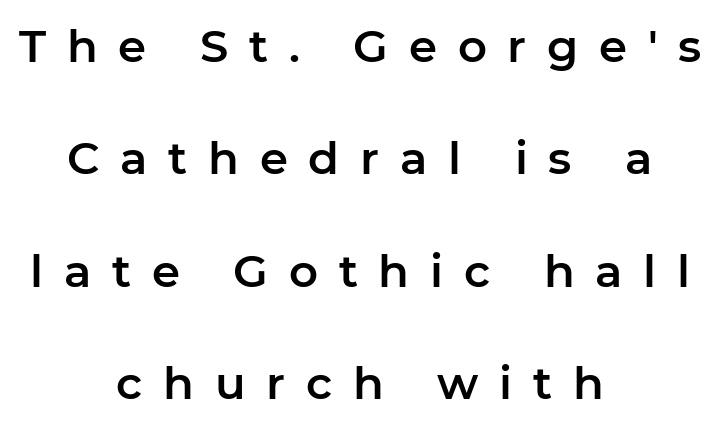
The paragraph has two soft edges and a firm central axis. Type style note: lacks serifs. The lettering holds an erect, upright posture throughout. The area under the type is left untouched. The passage shown is typed in a proportional face where columns would drift.
